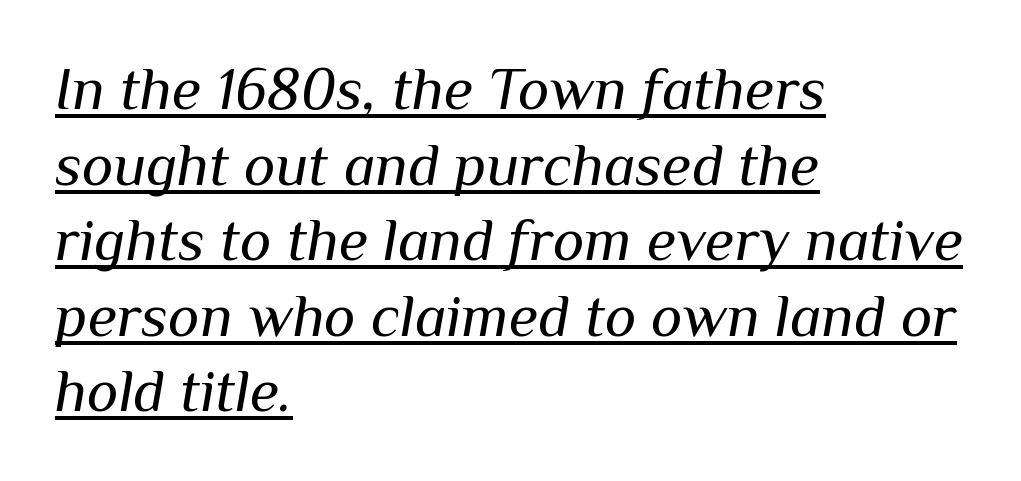
{"italic": "yes", "lean": "right", "slant_degrees": 10, "bold": "no", "weight": "regular", "width": "normal", "stroke_contrast": "medium", "x_height": "medium", "monospaced": "no", "underline": "yes", "align": "left", "line_spacing": "normal", "line_spacing_ratio": 1.26, "letter_spacing": "normal", "letter_spacing_em": 0.0, "glyph_px": 60}
